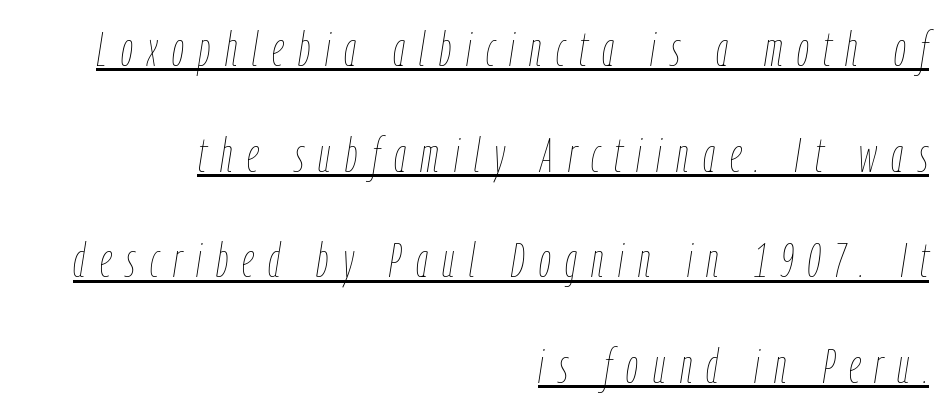
A typesetter would call this heavily tracked-out type. Reading down the block, your eye finds every line finishing at a fixed right position. The letters advance in unequal steps, a hallmark of proportional type. In terms of leading, this rendering errs on the spacious side.
